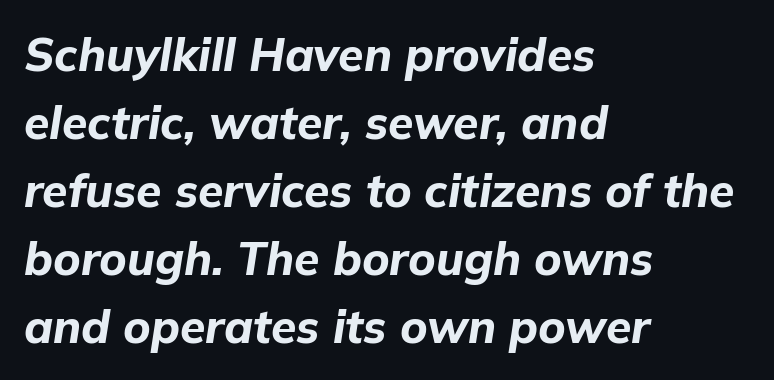
Glance below the letters and you will spot only blank space. Bold? Absolutely — the strokes are thick and heavy. Does the leading feel generous? No, just average. This sample has the flowing, uneven cadence of proportional lettering. Default kerning and tracking; the words read as compact shapes. Designer's note — italics engaged.
